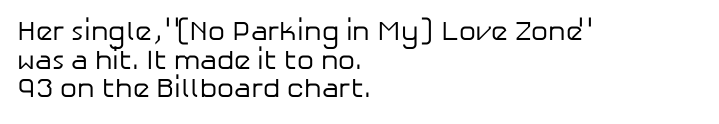
Q: Is the text bold? A: No.
Q: Is the text italic (slanted)? A: No, it is upright.
Q: Is the text underlined? A: No.
Q: How is the paragraph aligned? A: Left-aligned.
Q: Is the spacing between letters normal or unusually wide? A: Normal.
Q: Is the spacing between lines tight, normal or loose? A: Tight.
